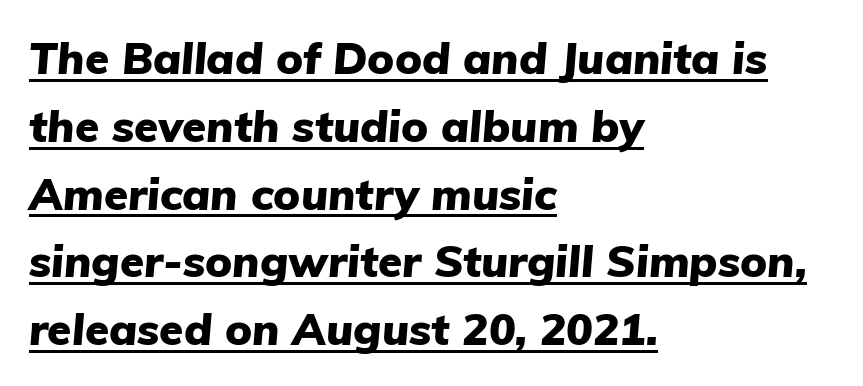
The image shows 44 px heavy type, italic (leaning right); set left-aligned, normal line spacing (1.54x), normal letter spacing, underlined; low stroke contrast and a medium x-height.
